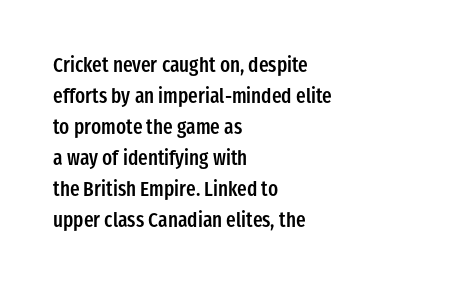
The image shows 20 px text type, upright; set left-aligned, normal line spacing (1.55x), normal letter spacing, not underlined.
